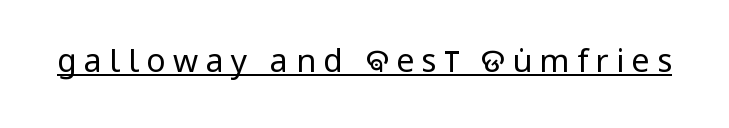
{"serif": "no", "italic": "no", "bold": "no", "weight": "regular", "width": "condensed", "stroke_contrast": "low", "x_height": "large", "monospaced": "no", "underline": "yes", "letter_spacing": "wide", "letter_spacing_em": 0.23, "glyph_px": 32}
